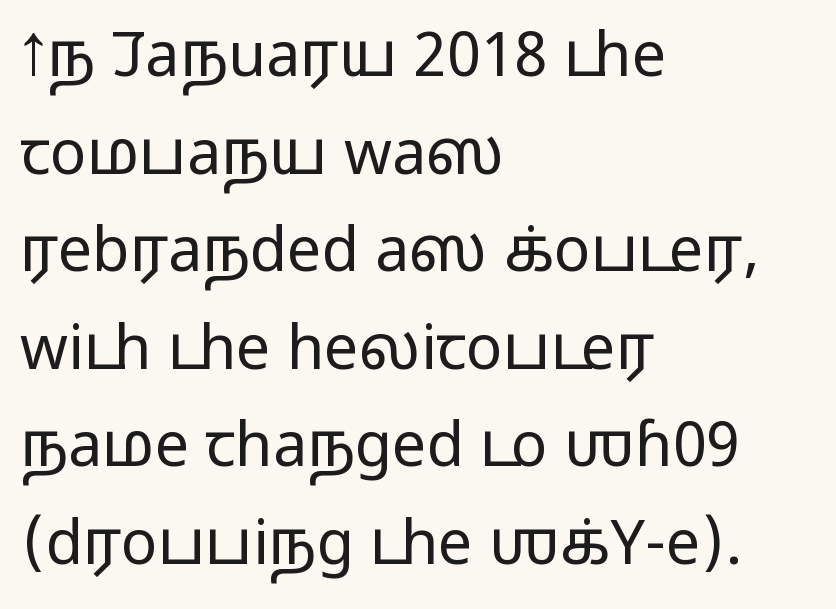
The image shows 61 px light, wide sans-serif type, upright; set left-aligned, normal line spacing (1.6x), normal letter spacing, not underlined; low stroke contrast and a medium x-height.
